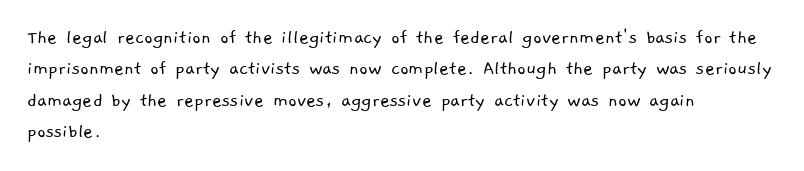
Q: Is the text bold? A: No.
Q: Is the text underlined? A: No.
Q: How is the paragraph aligned? A: Left-aligned.
Q: Is the spacing between letters normal or unusually wide? A: Normal.
Q: Is the spacing between lines tight, normal or loose? A: Normal.
